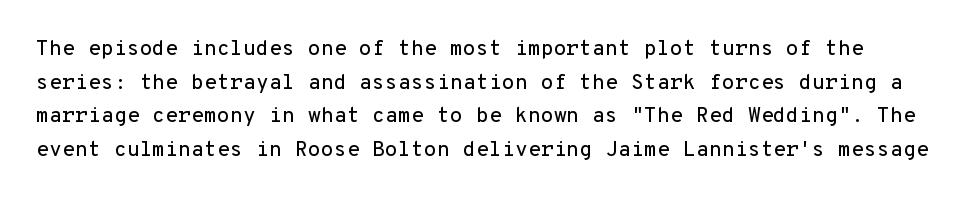
Q: Is the text italic (slanted)? A: No, it is upright.
Q: Is the text underlined? A: No.
Q: Is the spacing between letters normal or unusually wide? A: Normal.
Q: Is the spacing between lines tight, normal or loose? A: Normal.
